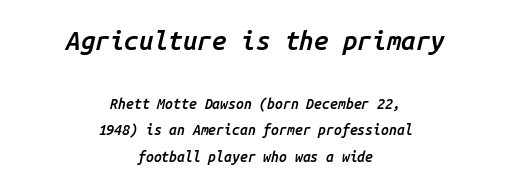
The image shows 26 px text type, italic (leaning right); set centered, line spacing 1.89x, normal letter spacing, not underlined; the first (top) block is 1.86x larger.
